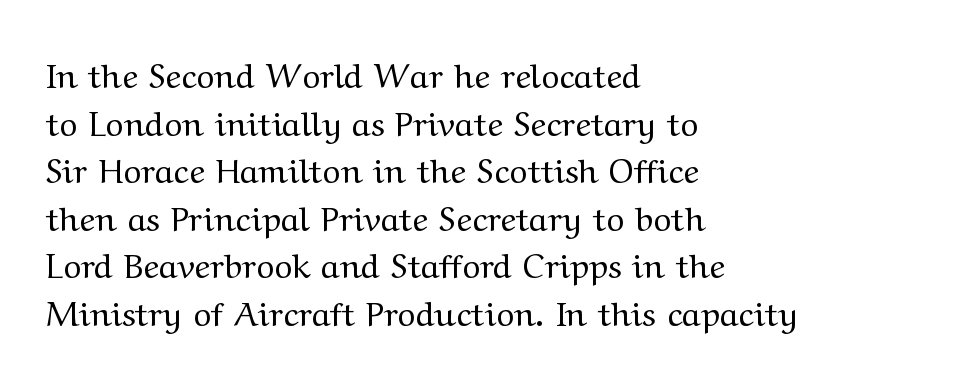
{"serif": "yes", "italic": "no", "bold": "no", "weight": "regular", "width": "wide", "stroke_contrast": "medium", "x_height": "medium", "monospaced": "no", "underline": "no", "align": "left", "line_spacing": "normal", "line_spacing_ratio": 1.4, "letter_spacing": "normal", "letter_spacing_em": 0.0, "glyph_px": 34}
